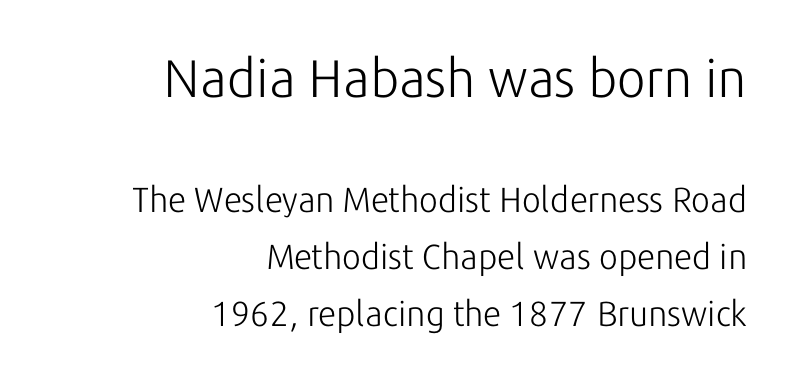
{"serif": "no", "italic": "no", "bold": "no", "weight": "light", "width": "normal", "stroke_contrast": "low", "x_height": "medium", "monospaced": "no", "underline": "no", "align": "right", "line_spacing": "normal", "line_spacing_ratio": 1.63, "letter_spacing": "normal", "letter_spacing_em": 0.0, "larger_block": "first", "size_ratio": 1.51, "glyph_px": 53}
